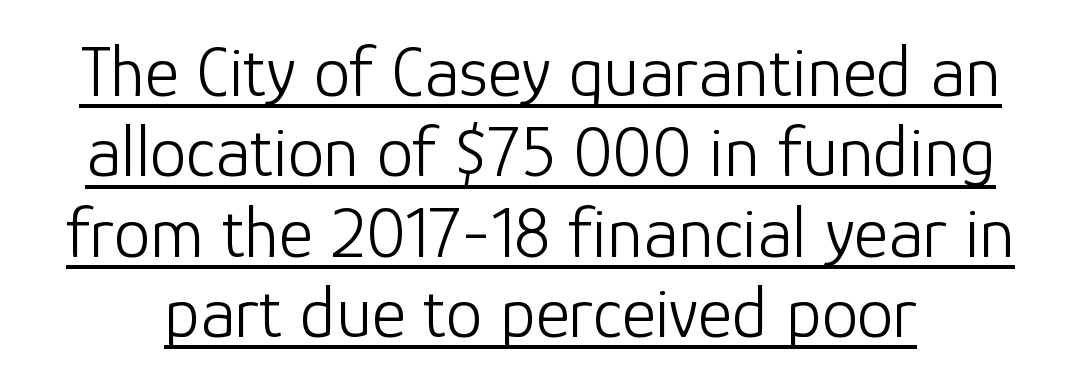
The image shows 73 px light sans-serif type, upright; set tight line spacing (1.1x), normal letter spacing, underlined; low stroke contrast and a medium x-height.
